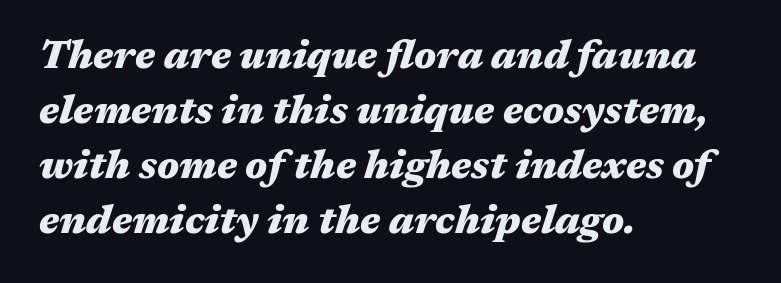
Q: Is the text bold? A: Yes.
Q: Is the text italic (slanted)? A: Yes, it leans right by about 17 degrees.
Q: Is the text underlined? A: No.
Q: How is the paragraph aligned? A: Left-aligned.
Q: Is the spacing between letters normal or unusually wide? A: Normal.
Q: Is the spacing between lines tight, normal or loose? A: Normal.
Q: Width (condensed, normal, or wide)? A: Wide.
Q: Stroke contrast? A: Medium.
Q: x-height? A: Medium.
Q: Monospaced? A: No.
